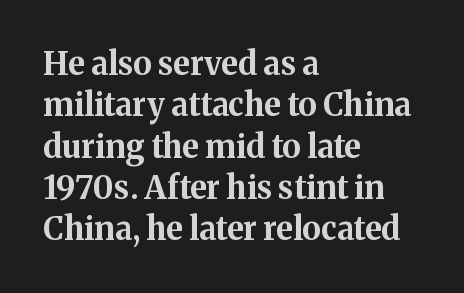
The image shows 32 px bold serif type, upright; set left-aligned, normal line spacing (1.29x), normal letter spacing, not underlined; medium stroke contrast and a medium x-height.
